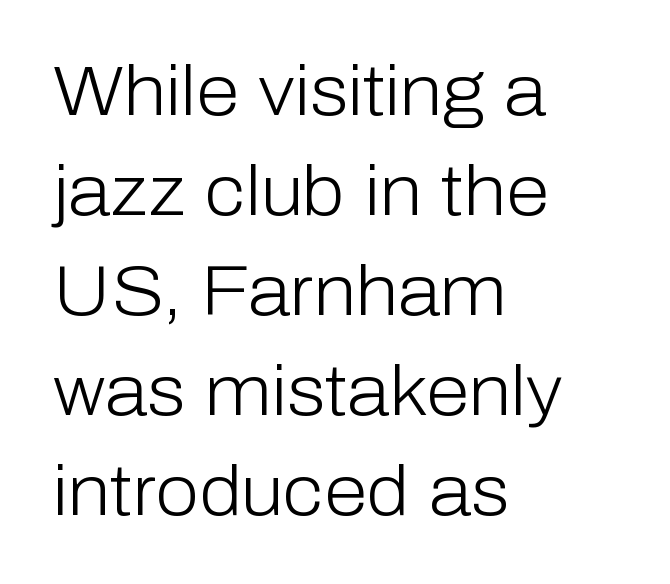
{"serif": "no", "italic": "no", "bold": "no", "weight": "light", "width": "normal", "stroke_contrast": "low", "x_height": "medium", "monospaced": "no", "underline": "no", "align": "left", "line_spacing": "normal", "line_spacing_ratio": 1.43, "letter_spacing": "normal", "letter_spacing_em": 0.0, "glyph_px": 70}
